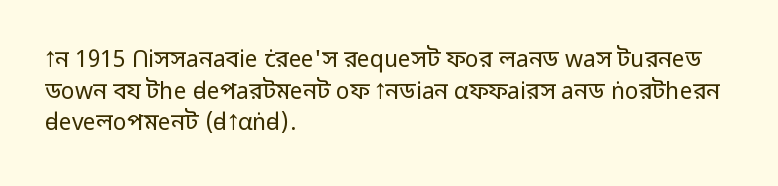
Q: Is the text bold? A: No.
Q: Is the text italic (slanted)? A: No, it is upright.
Q: Is the text underlined? A: No.
Q: How is the paragraph aligned? A: Left-aligned.
Q: Is the spacing between letters normal or unusually wide? A: Normal.
Q: Is the spacing between lines tight, normal or loose? A: Normal.
